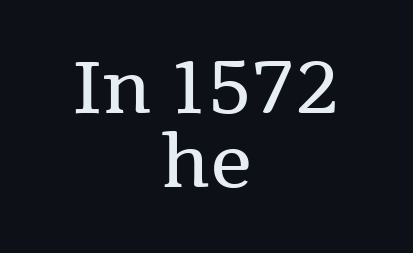
{"serif": "yes", "italic": "no", "bold": "no", "weight": "regular", "width": "normal", "stroke_contrast": "medium", "x_height": "medium", "monospaced": "no", "underline": "no", "align": "center", "line_spacing": "tight", "line_spacing_ratio": 1.0, "letter_spacing": "normal", "letter_spacing_em": 0.0, "glyph_px": 74}
